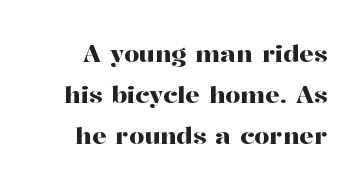
Q: Is the text italic (slanted)? A: No, it is upright.
Q: Is the text underlined? A: No.
Q: Is the spacing between letters normal or unusually wide? A: Normal.
